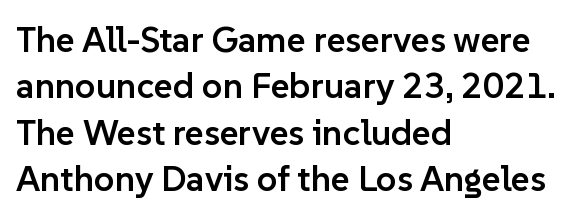
{"serif": "no", "italic": "no", "bold": "semi", "weight": "semibold", "width": "normal", "stroke_contrast": "low", "x_height": "medium", "monospaced": "no", "underline": "no", "align": "left", "line_spacing": "normal", "line_spacing_ratio": 1.29, "letter_spacing": "normal", "letter_spacing_em": 0.0, "glyph_px": 36}
